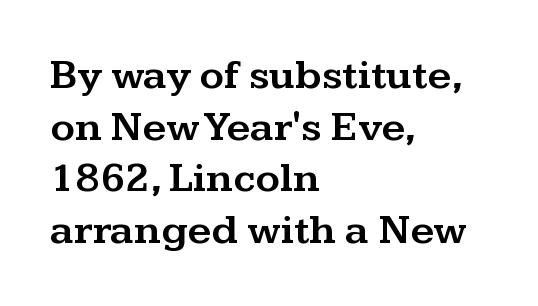
The image shows 42 px wide serif type, upright; set left-aligned, line spacing 1.23x, normal letter spacing, not underlined; medium stroke contrast and a medium x-height.
